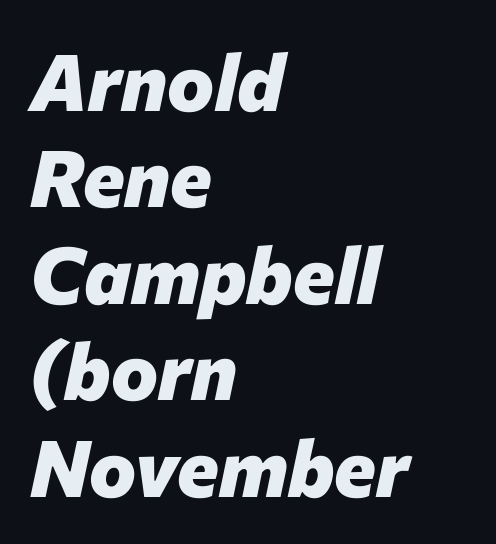
The face used here has the dense, thick strokes of a bold. The rendering anchors every line to the left-hand side. A typesetter would call this proportional, since set widths differ per character. Bare-footed words on every line.
